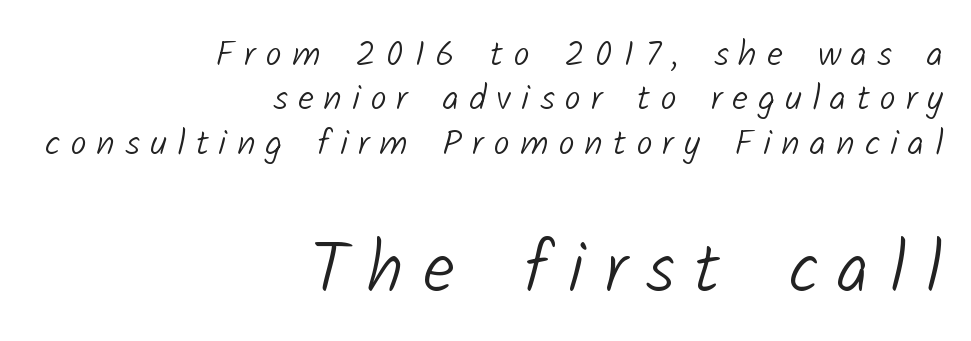
{"serif": "no", "bold": "no", "weight": "light", "width": "normal", "stroke_contrast": "low", "x_height": "medium", "monospaced": "no", "underline": "no", "align": "right", "line_spacing_ratio": 1.23, "letter_spacing": "wide", "letter_spacing_em": 0.28, "larger_block": "second", "size_ratio": 1.97, "glyph_px": 71}
